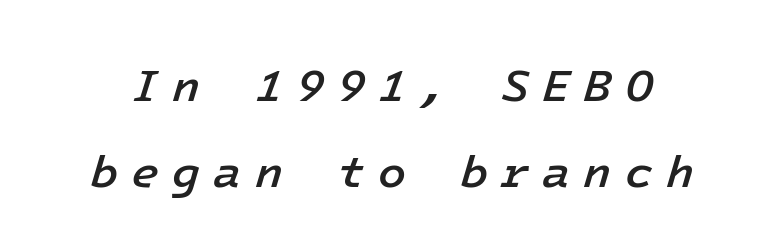
The specimen omits any rule beneath the text block's lines. In terms of posture, this sample is oblique. Observe the wide spacing: letters keep a clear distance from each other. Caption: semibold face, moderately heavy strokes.
